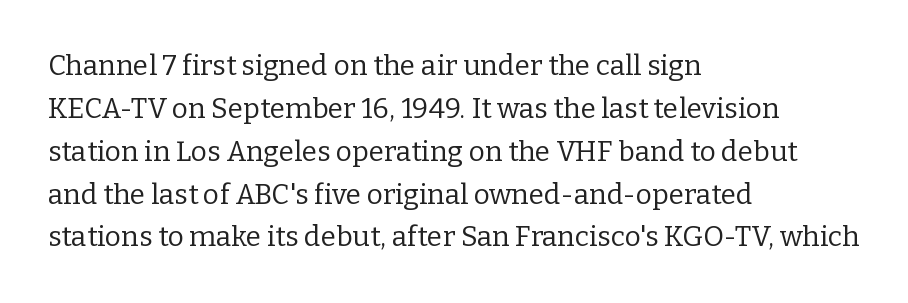
{"serif": "yes", "italic": "no", "bold": "no", "weight": "regular", "width": "normal", "stroke_contrast": "low", "x_height": "medium", "monospaced": "no", "underline": "no", "align": "left", "line_spacing": "normal", "line_spacing_ratio": 1.53, "letter_spacing": "normal", "letter_spacing_em": 0.0, "glyph_px": 28}
